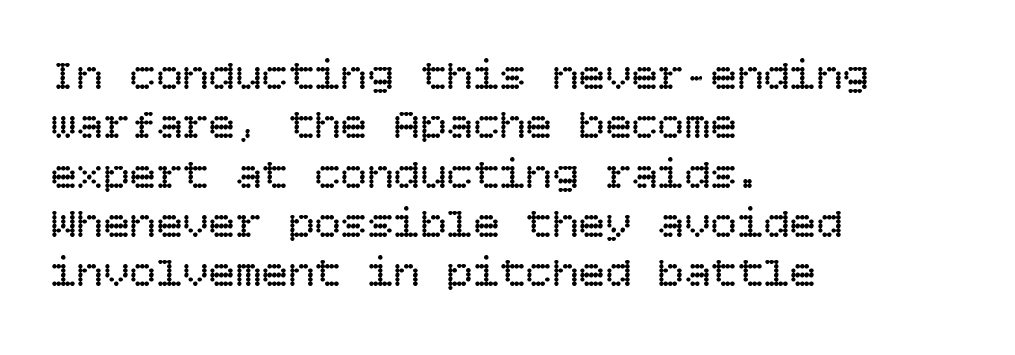
Q: Is the text bold? A: No.
Q: Is the text italic (slanted)? A: No, it is upright.
Q: Is the text underlined? A: No.
Q: How is the paragraph aligned? A: Left-aligned.
Q: Is the spacing between letters normal or unusually wide? A: Normal.
Q: Is the spacing between lines tight, normal or loose? A: Tight.
Q: Width (condensed, normal, or wide)? A: Normal.
Q: Stroke contrast? A: Low.
Q: x-height? A: Large.
